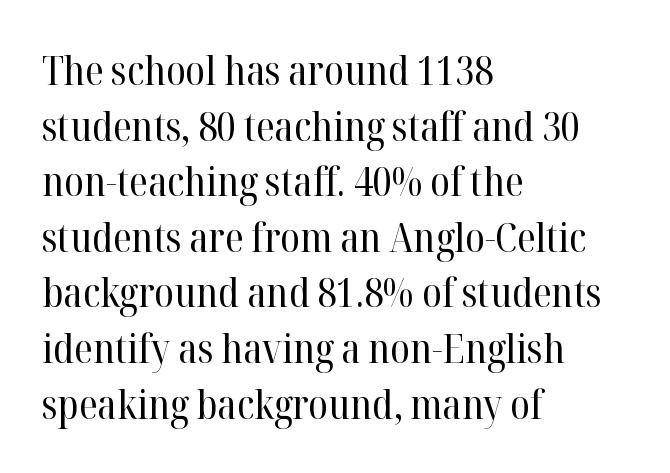
Characters follow at the spacing the type designer built in. The lines sit at an ordinary, default distance from one another. This is not heavy type; no bold has been used. This sample is left-justified, so line endings fall wherever the words run out. Unlike a clean sans, this face finishes its strokes with serifs. Unmarked baselines from the first word to the last.
